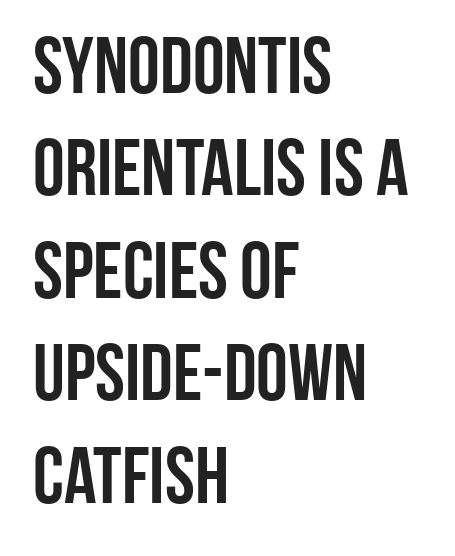
The image shows 80 px condensed sans-serif type, upright; set left-aligned, normal line spacing (1.28x), normal letter spacing, not underlined; low stroke contrast and a large x-height.
